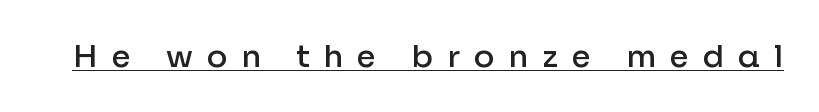
The glyphs are accompanied by a horizontal stroke just below them. Each word looks stretched out because of the extra space between its letters. Ascenders rise straight up at ninety degrees. Moderately thickened strokes mark this as semibold type.
